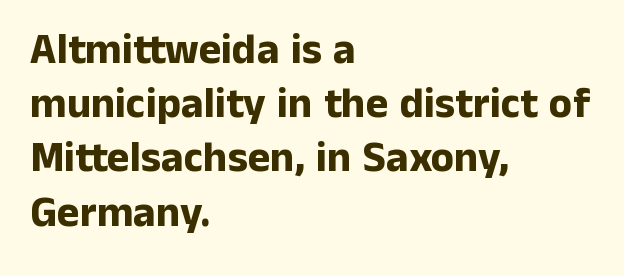
{"serif": "no", "italic": "no", "bold": "yes", "weight": "bold", "width": "normal", "stroke_contrast": "low", "x_height": "medium", "monospaced": "no", "underline": "no", "align": "left", "line_spacing": "normal", "line_spacing_ratio": 1.26, "letter_spacing": "normal", "letter_spacing_em": 0.0, "glyph_px": 43}
